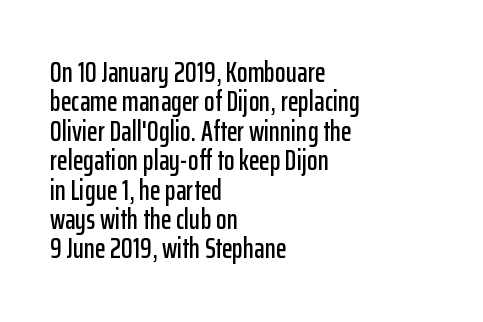
The type sits square on the baseline with zero lean. Font category for this specimen: sans-serif. Compared with a centered layout, this one pins lines to the left instead. This sample trades vertical openness for compactness between lines.
